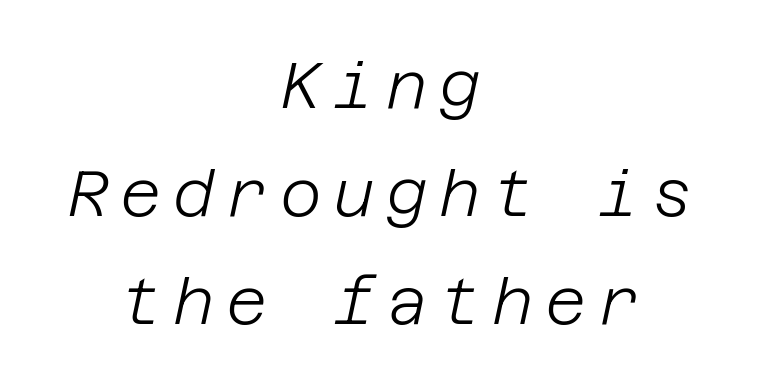
Q: Is the text bold? A: No.
Q: Is the text italic (slanted)? A: Yes, it leans right by about 12 degrees.
Q: Is the text underlined? A: No.
Q: How is the paragraph aligned? A: Centered.
Q: Is the spacing between lines tight, normal or loose? A: Normal.
Q: Width (condensed, normal, or wide)? A: Normal.
Q: Stroke contrast? A: Low.
Q: x-height? A: Large.
